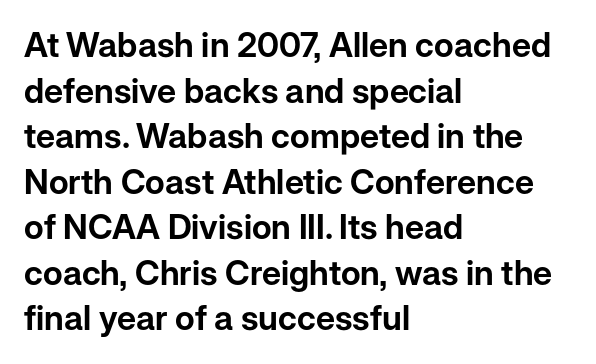
{"serif": "no", "italic": "no", "width": "normal", "stroke_contrast": "low", "x_height": "medium", "monospaced": "no", "underline": "no", "align": "left", "line_spacing": "normal", "line_spacing_ratio": 1.34, "letter_spacing": "normal", "letter_spacing_em": 0.0, "glyph_px": 34}
